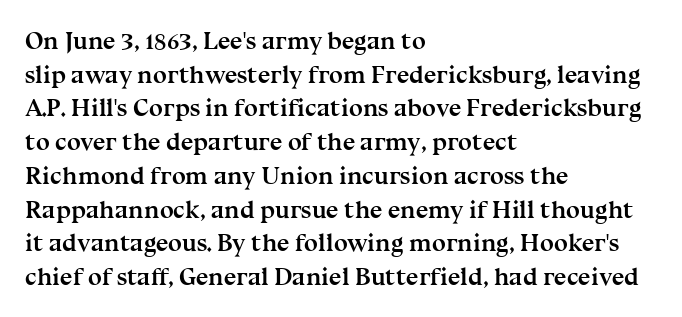
Q: Is the text bold? A: Yes.
Q: Is the text italic (slanted)? A: No, it is upright.
Q: Is the text underlined? A: No.
Q: How is the paragraph aligned? A: Left-aligned.
Q: Is the spacing between letters normal or unusually wide? A: Normal.
Q: Is the spacing between lines tight, normal or loose? A: Normal.
